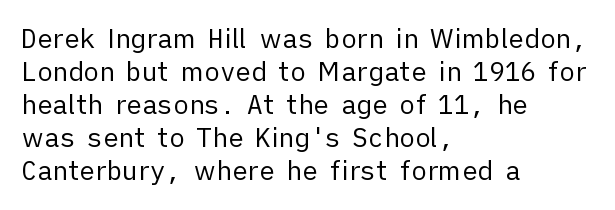
When letters stand straight like this, we call the style roman or upright. These lines sit exactly where default settings would place them. Students, note that the glyphs here touch the page at normal intervals. The passage shown is not bold in any degree. In CSS terms this would be text-align: left. Underlining? Definitely not there.
